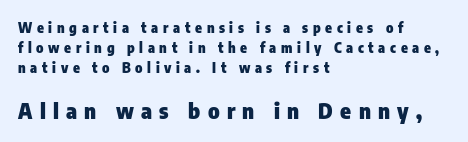
Q: Is the text bold? A: Yes.
Q: Is the text italic (slanted)? A: No, it is upright.
Q: Is the text underlined? A: No.
Q: How is the paragraph aligned? A: Left-aligned.
Q: Is the spacing between letters normal or unusually wide? A: Unusually wide.
Q: Is the spacing between lines tight, normal or loose? A: Normal.
Q: Which block of text is set in a larger size, the first (top) or the second (bottom)? A: The second (bottom) one.
